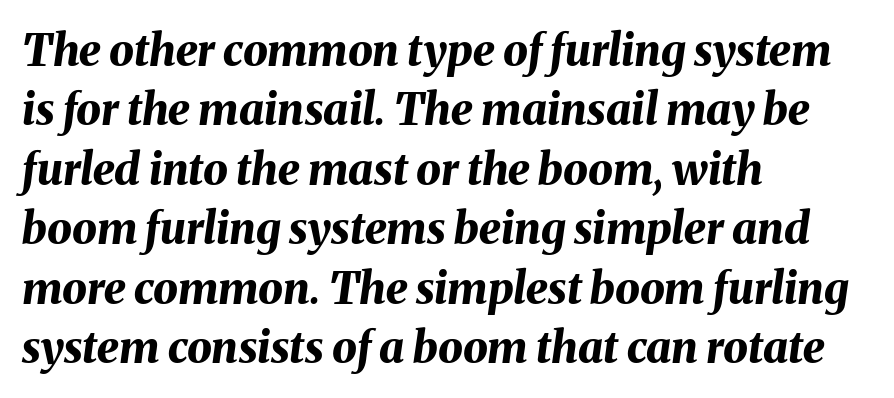
{"italic": "yes", "lean": "right", "slant_degrees": 8, "bold": "yes", "weight": "bold", "width": "normal", "stroke_contrast": "medium", "x_height": "medium", "monospaced": "no", "underline": "no", "align": "left", "line_spacing": "normal", "line_spacing_ratio": 1.35, "letter_spacing": "normal", "letter_spacing_em": 0.0, "glyph_px": 44}
